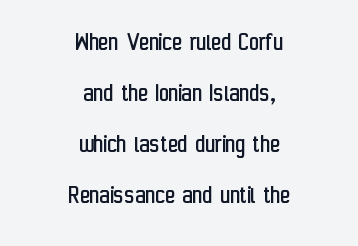
This sample is center-justified, so both line endings float freely. This sample uses plain, unmodified letter spacing. Posture: upright roman. Check the space under the baseline: it is left empty. Stem width sits at or under what a default text font uses.
